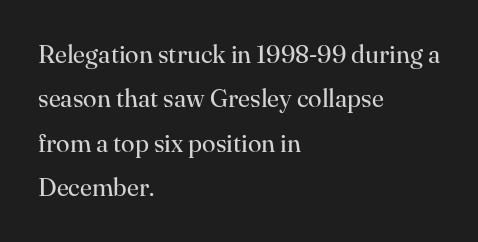
{"italic": "no", "bold": "no", "underline": "no", "align": "left", "line_spacing_ratio": 1.78, "letter_spacing": "normal", "letter_spacing_em": 0.0, "glyph_px": 25}
